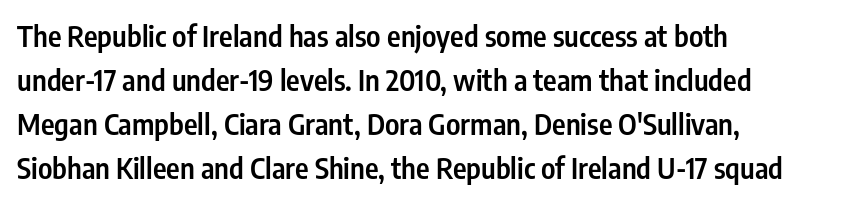
Any mark beneath the type? The region is blank. Is this a fixed-width face? No — the glyphs have proportional, varying widths. The glyphs have the mass of a demibold cut, below bold. The rag falls on the right side of this text block. Nobody touched the tracking dial on this one.
